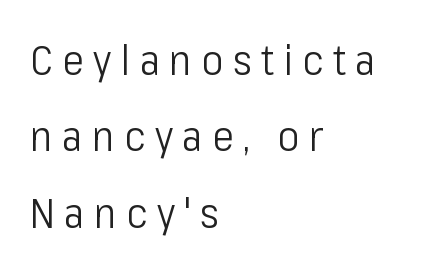
The image shows 42 px light, condensed sans-serif type, upright; set left-aligned, line spacing 1.82x, unusually wide letter spacing (+0.22 em), not underlined; low stroke contrast and a medium x-height.
